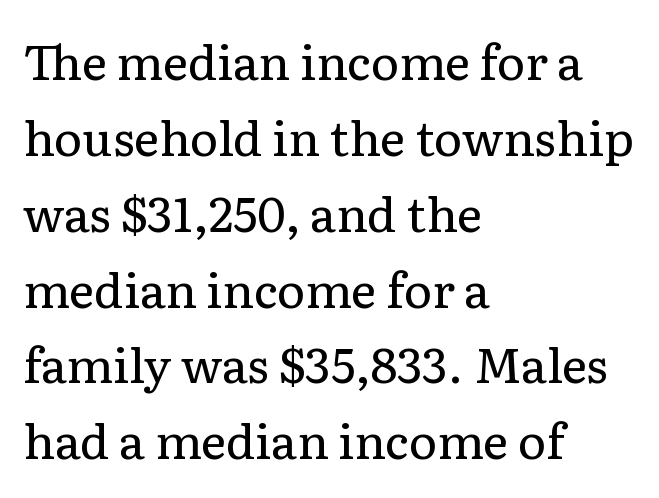
The image shows 48 px regular-weight serif type, upright; set left-aligned, normal line spacing (1.58x), normal letter spacing, not underlined; low stroke contrast and a medium x-height.
